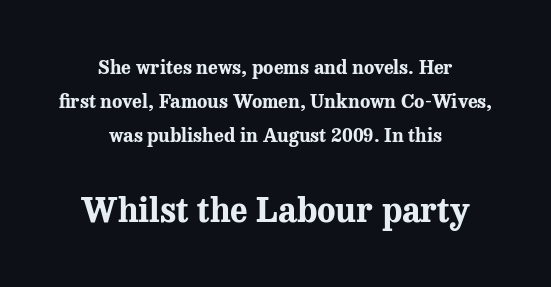
Q: Is the text bold? A: Yes.
Q: Is the text italic (slanted)? A: No, it is upright.
Q: Is the typeface a serif or a sans-serif typeface? A: Serif.
Q: Is the text underlined? A: No.
Q: How is the paragraph aligned? A: Centered.
Q: Is the spacing between letters normal or unusually wide? A: Normal.
Q: Which block of text is set in a larger size, the first (top) or the second (bottom)? A: The second (bottom) one.
Q: Width (condensed, normal, or wide)? A: Normal.
Q: Stroke contrast? A: Medium.
Q: x-height? A: Medium.
Q: Monospaced? A: No.
